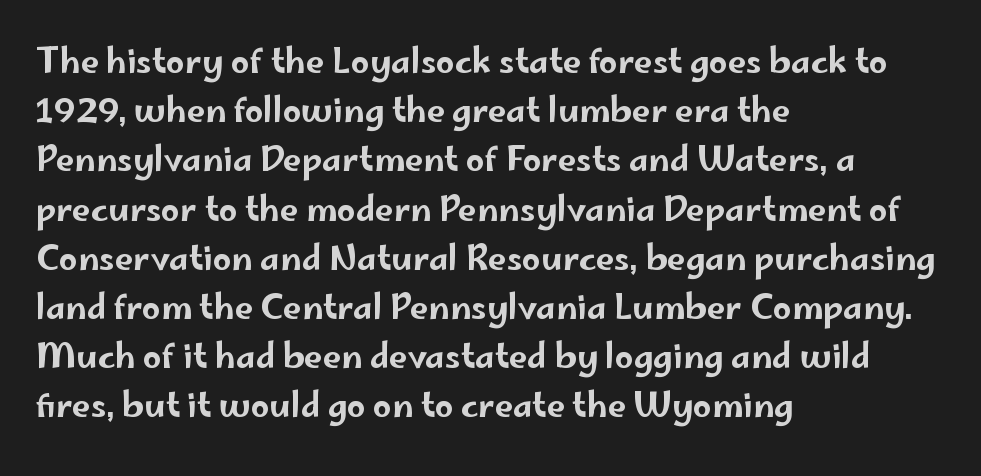
The image shows 33 px wide sans-serif type, upright; set left-aligned, normal line spacing (1.49x), normal letter spacing, not underlined; low stroke contrast and a small x-height.
